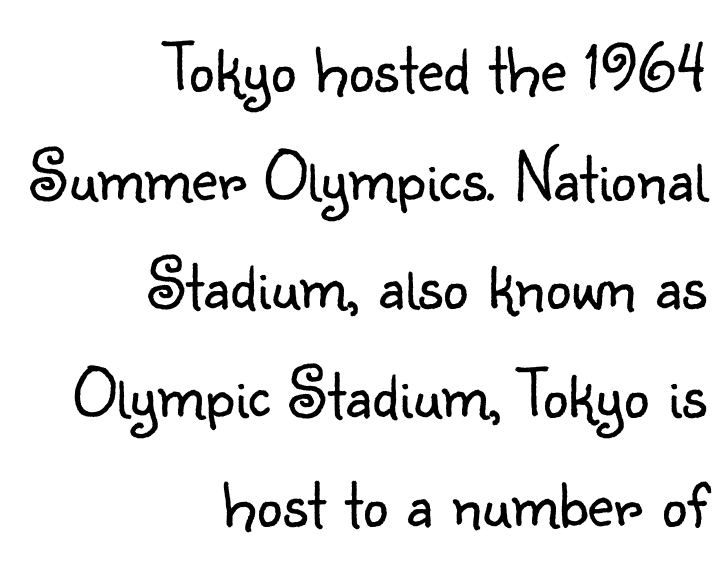
The image shows 72 px light sans-serif type, upright; set right-aligned, normal line spacing (1.51x), normal letter spacing, not underlined; low stroke contrast and a small x-height.
